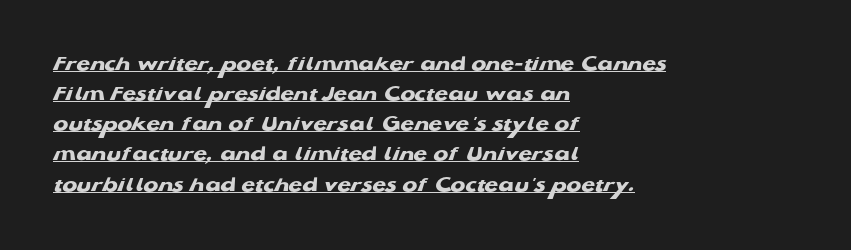
{"bold": "yes", "underline": "yes", "align": "left", "line_spacing": "normal", "line_spacing_ratio": 1.37, "letter_spacing": "normal", "letter_spacing_em": 0.0, "glyph_px": 22}
